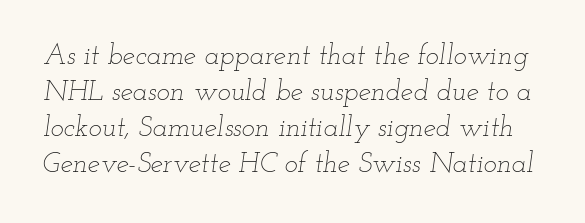
Q: Is the text bold? A: No.
Q: Is the text italic (slanted)? A: Yes, it leans right by about 12 degrees.
Q: Is the text underlined? A: No.
Q: Is the spacing between letters normal or unusually wide? A: Normal.
Q: Is the spacing between lines tight, normal or loose? A: Normal.
Q: Width (condensed, normal, or wide)? A: Wide.
Q: Stroke contrast? A: Low.
Q: x-height? A: Small.
Q: Monospaced? A: No.
